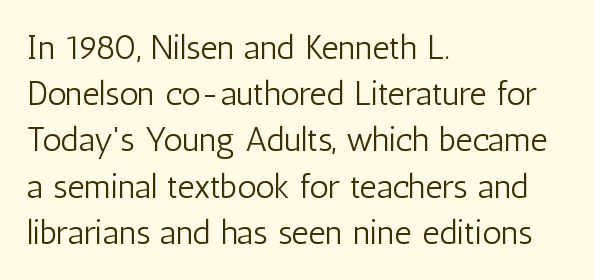
Unlike a traditional serif, this face leaves its strokes unadorned. The rendering keeps characters at their native spacing. A student would call this left alignment; a typographer would say flush left, rag right. Summary of vertical rhythm: regular, with standard interline spacing. The letters advance in unequal steps, a hallmark of proportional type. The cut favours lightness, reaching ordinary text weight at its darkest.
